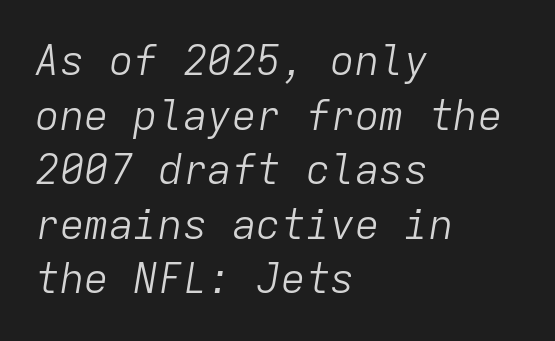
The image shows 41 px light type, italic (leaning right), monospaced; set left-aligned, normal line spacing (1.33x), normal letter spacing, not underlined; low stroke contrast and a medium x-height.
